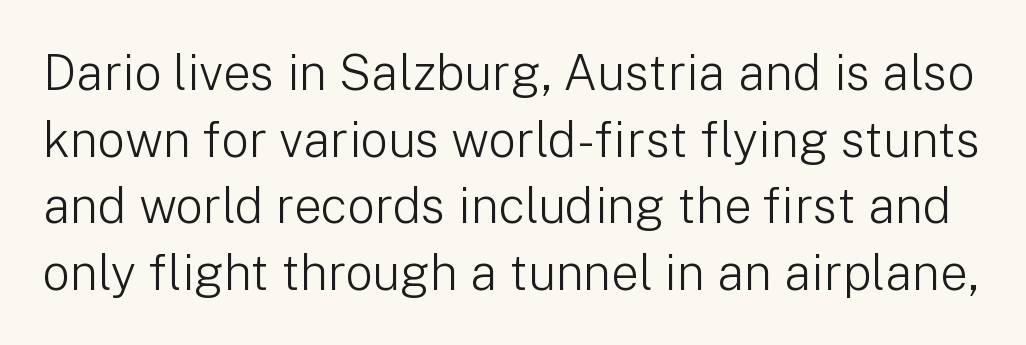
{"serif": "no", "italic": "no", "bold": "no", "weight": "light", "width": "normal", "stroke_contrast": "low", "x_height": "medium", "monospaced": "no", "underline": "no", "line_spacing": "normal", "line_spacing_ratio": 1.36, "letter_spacing": "normal", "letter_spacing_em": 0.0, "glyph_px": 49}
